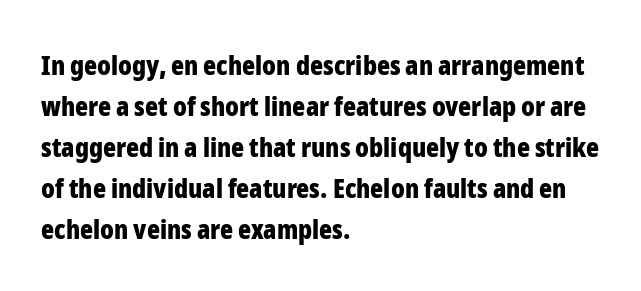
The image shows 27 px bold type, upright; set left-aligned, normal line spacing (1.52x), normal letter spacing, not underlined.
